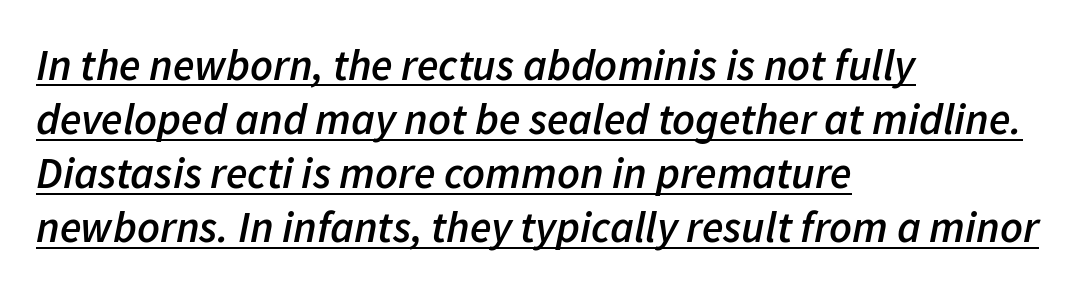
Q: Is the text bold? A: Semi-bold.
Q: Is the text italic (slanted)? A: Yes, it leans right by about 11 degrees.
Q: Is the text underlined? A: Yes.
Q: How is the paragraph aligned? A: Left-aligned.
Q: Is the spacing between letters normal or unusually wide? A: Normal.
Q: Width (condensed, normal, or wide)? A: Normal.
Q: Stroke contrast? A: Low.
Q: x-height? A: Medium.
Q: Monospaced? A: No.
